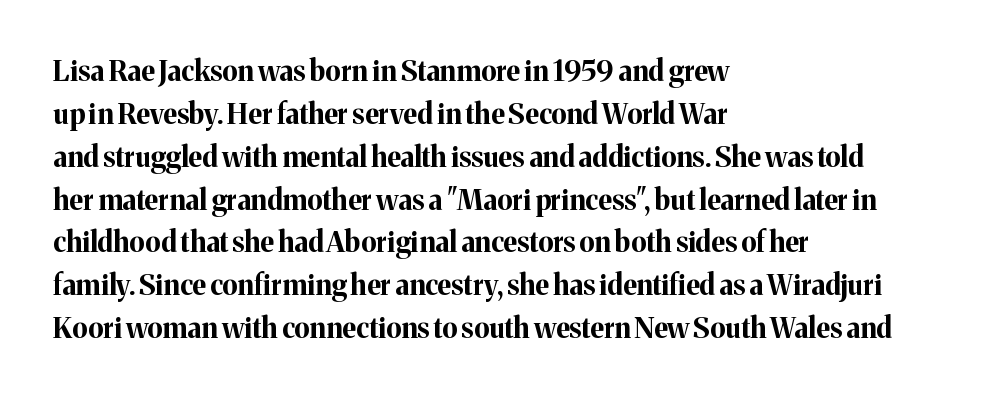
This is roman type, the default non-slanted kind. Note the varied advance widths — an 'i' is clearly narrower than an 'm'. Pretty heavy lettering here — definitely bold. This block has exactly the height ordinary leading produces.
